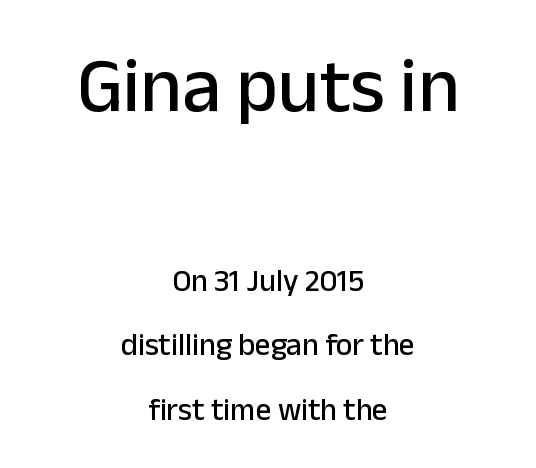
Ascenders rise straight up at ninety degrees. Nobody touched the tracking dial on this one. Descenders hang freely into open space. Block one is the big one; block two sits smaller underneath. Honestly, the rows look like they've been pulled way apart.
